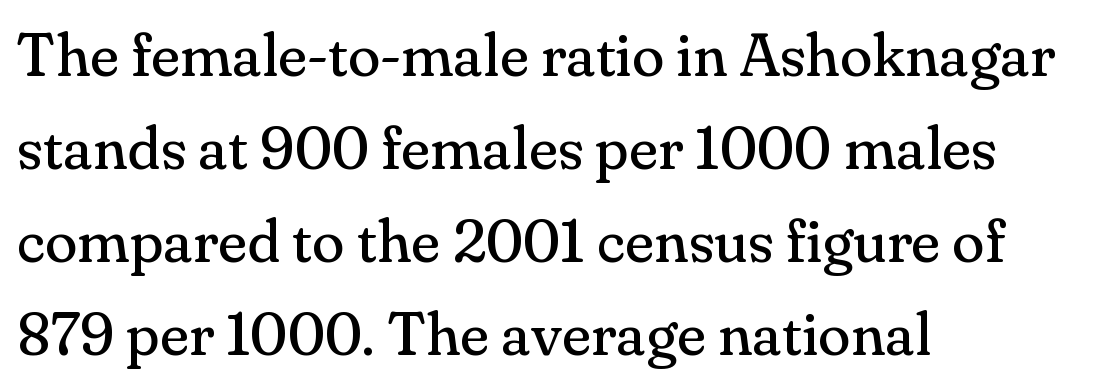
Q: Is the text bold? A: No.
Q: Is the text italic (slanted)? A: No, it is upright.
Q: Is the typeface a serif or a sans-serif typeface? A: Serif.
Q: Is the text underlined? A: No.
Q: How is the paragraph aligned? A: Left-aligned.
Q: Is the spacing between letters normal or unusually wide? A: Normal.
Q: Is the spacing between lines tight, normal or loose? A: Normal.
Q: Width (condensed, normal, or wide)? A: Normal.
Q: Stroke contrast? A: Medium.
Q: x-height? A: Small.
Q: Monospaced? A: No.
